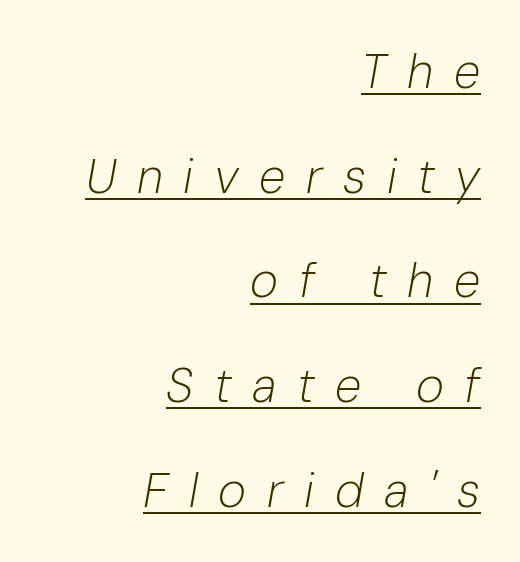
Q: Is the text bold? A: No.
Q: Is the text italic (slanted)? A: Yes, it leans right by about 10 degrees.
Q: Is the text underlined? A: Yes.
Q: How is the paragraph aligned? A: Right-aligned.
Q: Is the spacing between letters normal or unusually wide? A: Unusually wide.
Q: Is the spacing between lines tight, normal or loose? A: Loose.
Q: Width (condensed, normal, or wide)? A: Normal.
Q: Stroke contrast? A: Low.
Q: x-height? A: Medium.
Q: Monospaced? A: No.
